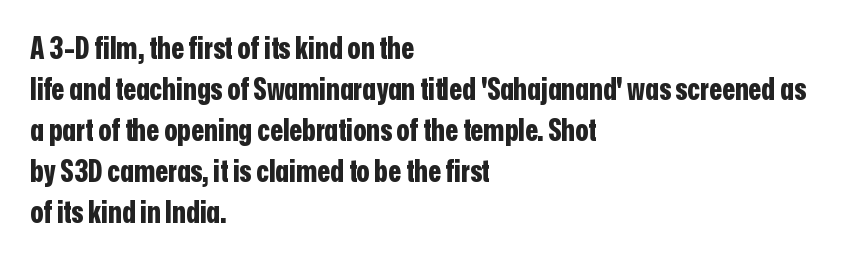
A bare baseline throughout the passage. Left-aligned paragraph, ragged on the right. When letters stand straight like this, we call the style roman or upright. Does the type have serifs? No, each stem ends abruptly. Weight: bold. How are the letters spaced? Ordinarily, with no added tracking.
